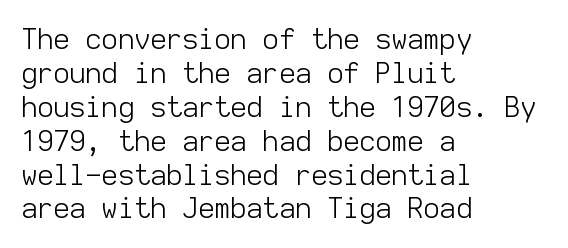
The image shows 28 px light sans-serif type, upright, monospaced; set left-aligned, line spacing 1.21x, normal letter spacing, not underlined; low stroke contrast and a medium x-height.
